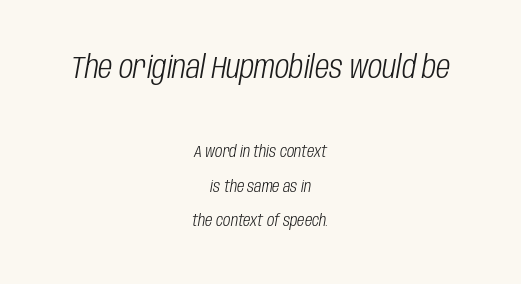
{"italic": "yes", "lean": "right", "slant_degrees": 10, "bold": "no", "weight": "light", "width": "condensed", "stroke_contrast": "low", "x_height": "large", "monospaced": "no", "underline": "no", "align": "center", "line_spacing": "loose", "line_spacing_ratio": 2.15, "letter_spacing": "normal", "letter_spacing_em": 0.0, "larger_block": "first", "size_ratio": 1.94, "glyph_px": 31}
